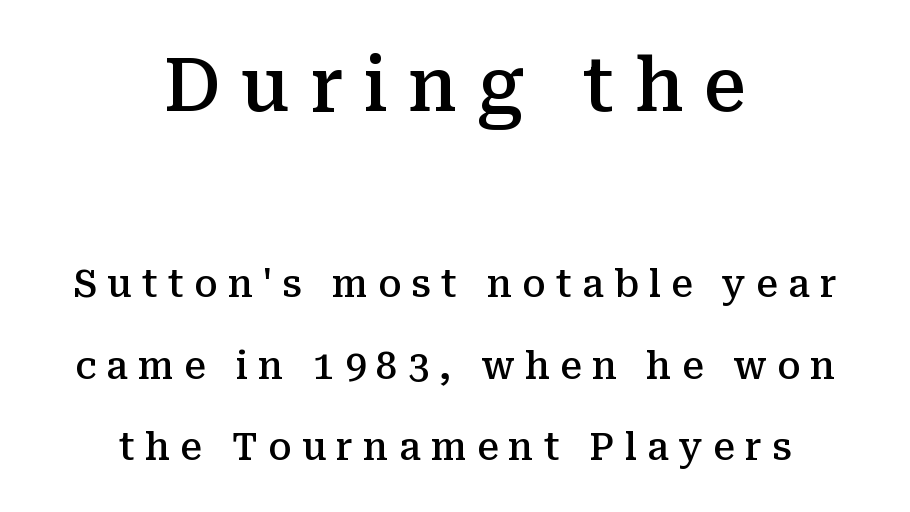
{"serif": "yes", "italic": "no", "bold": "semi", "weight": "semibold", "width": "normal", "stroke_contrast": "medium", "x_height": "medium", "monospaced": "no", "underline": "no", "align": "center", "line_spacing": "loose", "line_spacing_ratio": 2.14, "letter_spacing": "wide", "letter_spacing_em": 0.27, "larger_block": "first", "size_ratio": 1.97, "glyph_px": 75}
